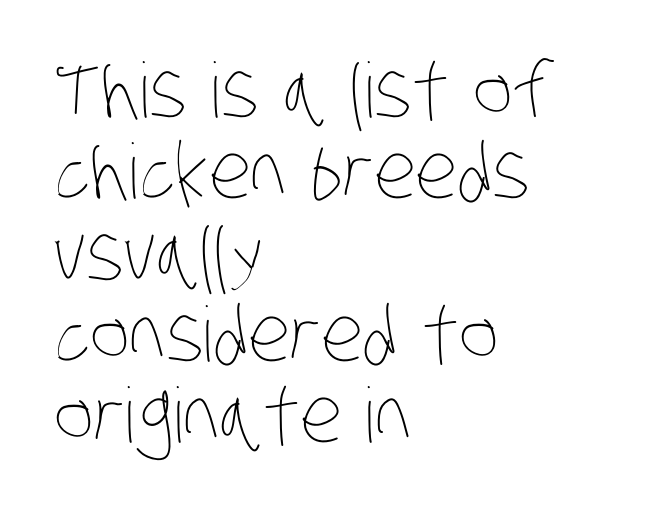
Character widths vary here, with narrow letters taking less room than wide ones. Students, observe: this is what under-led, compact text looks like. Descender tails drop into unmarked territory. These lines keep a tight, regular rhythm from letter to letter. No chunkiness to these letters — they're not bold. Every row of glyphs begins at an identical x-position on the left.
